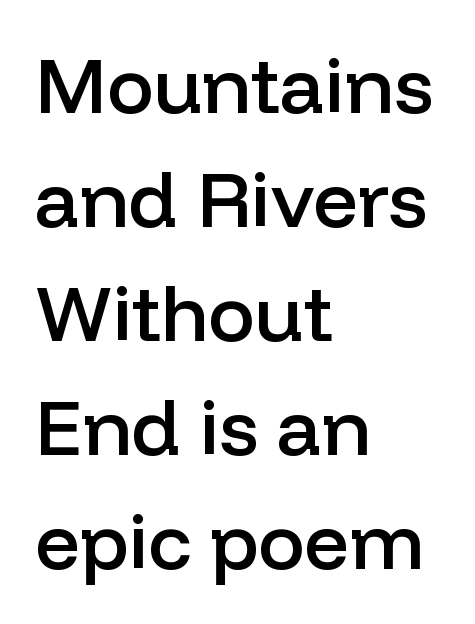
Q: Is the text bold? A: Semi-bold.
Q: Is the text italic (slanted)? A: No, it is upright.
Q: Is the typeface a serif or a sans-serif typeface? A: Sans-serif.
Q: Is the text underlined? A: No.
Q: How is the paragraph aligned? A: Left-aligned.
Q: Is the spacing between letters normal or unusually wide? A: Normal.
Q: Is the spacing between lines tight, normal or loose? A: Normal.
Q: Width (condensed, normal, or wide)? A: Normal.
Q: Stroke contrast? A: Low.
Q: x-height? A: Medium.
Q: Monospaced? A: No.
